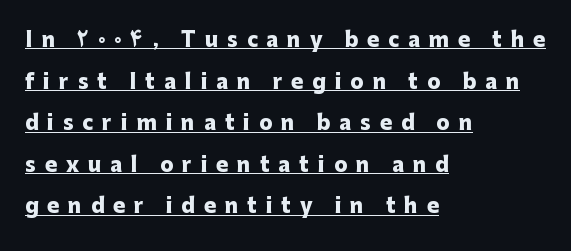
Q: Is the text bold? A: Yes.
Q: Is the text italic (slanted)? A: No, it is upright.
Q: Is the text underlined? A: Yes.
Q: How is the paragraph aligned? A: Left-aligned.
Q: Is the spacing between letters normal or unusually wide? A: Unusually wide.
Q: Is the spacing between lines tight, normal or loose? A: Loose.
